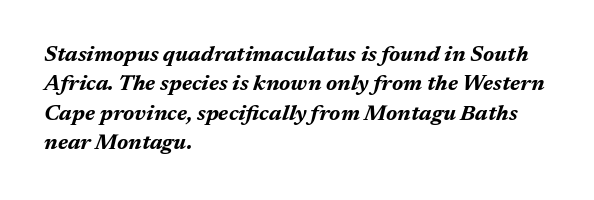
The image shows 22 px bold type, italic (leaning right); set left-aligned, normal line spacing (1.34x), normal letter spacing, not underlined.
